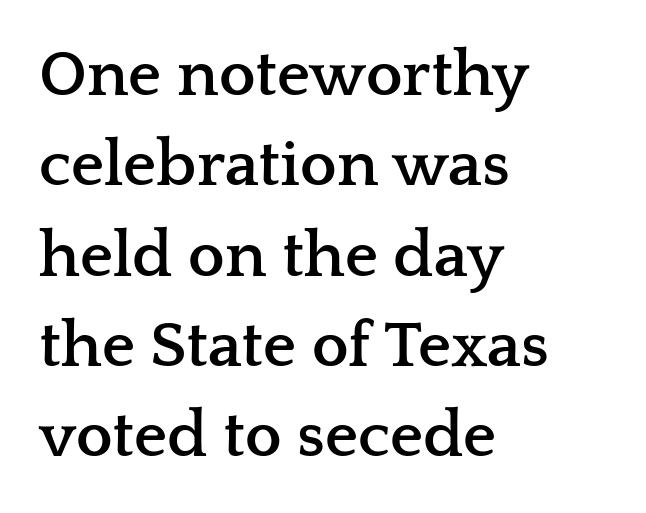
{"serif": "yes", "italic": "no", "bold": "yes", "weight": "semibold", "width": "wide", "stroke_contrast": "low", "x_height": "medium", "monospaced": "no", "underline": "no", "align": "left", "line_spacing": "normal", "line_spacing_ratio": 1.39, "letter_spacing": "normal", "letter_spacing_em": 0.0, "glyph_px": 65}
